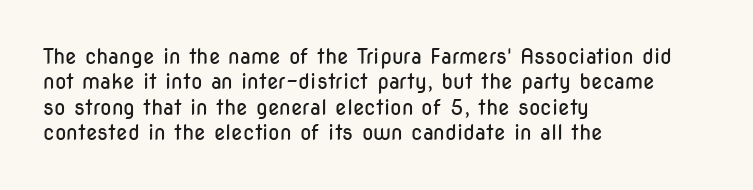
{"italic": "no", "bold": "no", "underline": "no", "align": "left", "line_spacing_ratio": 1.21, "letter_spacing": "normal", "letter_spacing_em": 0.0, "glyph_px": 21}
